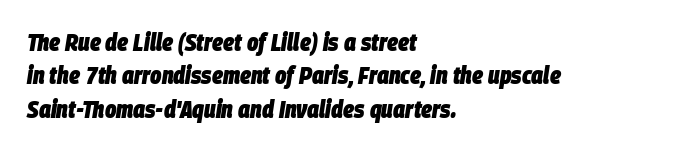
Words float on clear page, feet unadorned. The rag falls on the right side of this text block. The leading is moderate, giving the passage an even texture. There's an unmistakable incline to the writing here. Compared with an ordinary text face, these strokes are far heavier — a full bold. Here the glyphs are tracked normally, forming tight word shapes.
